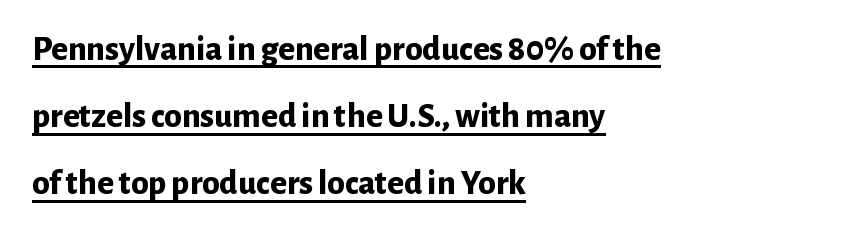
Tracking value appears to be zero — textbook default spacing. Nothing sits at the stroke ends, so this counts as sans-serif. Does the lettering tilt? It doesn't — this is upright. The rendered words wear a rule along their underside. Looks like regular typesetting: each glyph gets only the width it needs.
